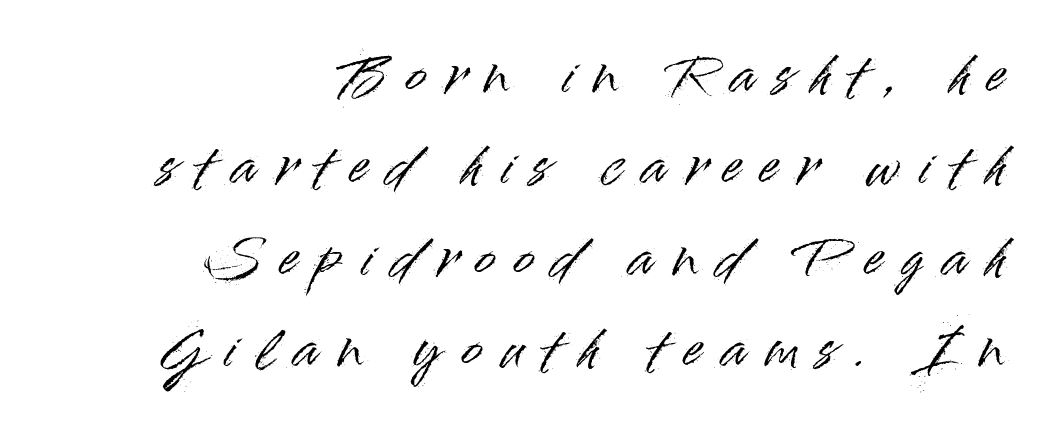
{"serif": "no", "width": "normal", "stroke_contrast": "high", "x_height": "small", "monospaced": "no", "underline": "no", "align": "right", "line_spacing_ratio": 1.83, "letter_spacing": "wide", "letter_spacing_em": 0.39, "glyph_px": 50}
